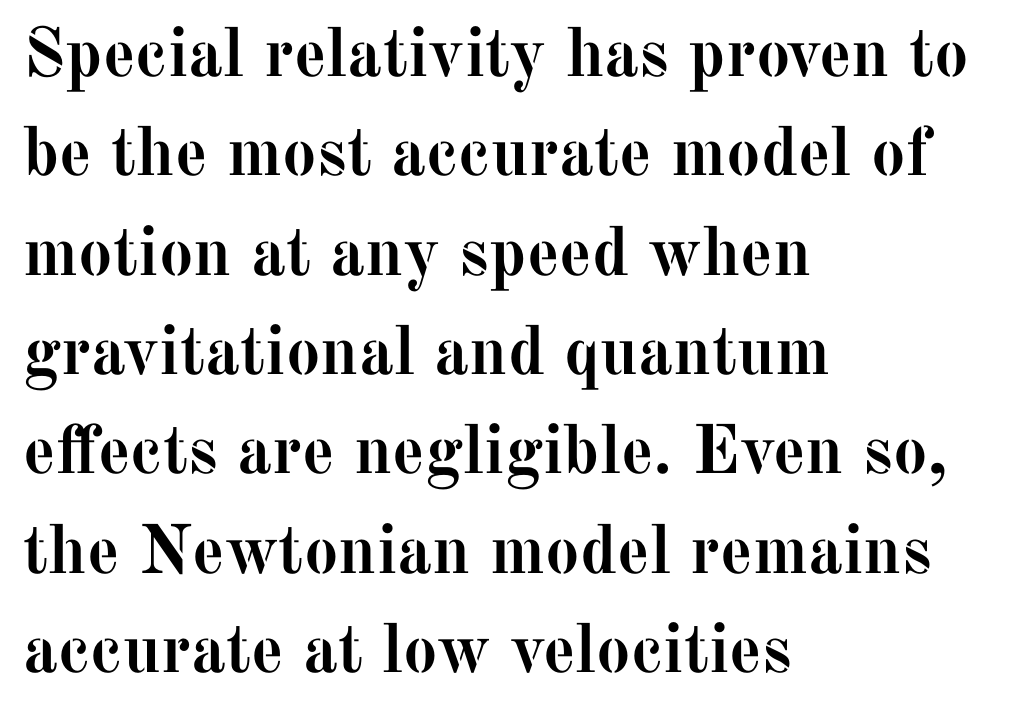
{"serif": "yes", "italic": "no", "bold": "yes", "weight": "semibold", "width": "normal", "stroke_contrast": "medium", "x_height": "medium", "monospaced": "no", "underline": "no", "align": "left", "line_spacing": "normal", "line_spacing_ratio": 1.44, "letter_spacing": "normal", "letter_spacing_em": 0.0, "glyph_px": 69}
